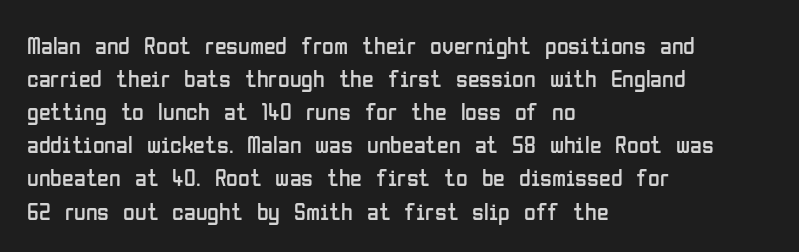
{"italic": "no", "bold": "no", "underline": "no", "align": "left", "line_spacing": "normal", "line_spacing_ratio": 1.38, "letter_spacing": "normal", "letter_spacing_em": 0.0, "glyph_px": 24}
